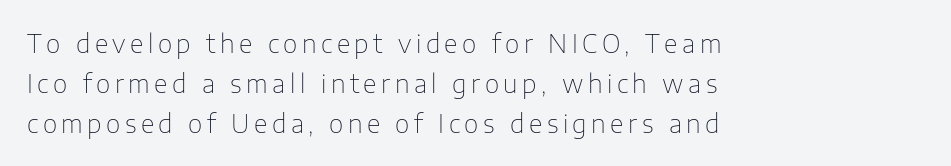
Q: Is the text bold? A: No.
Q: Is the text italic (slanted)? A: No, it is upright.
Q: Is the text underlined? A: No.
Q: How is the paragraph aligned? A: Left-aligned.
Q: Is the spacing between lines tight, normal or loose? A: Normal.
